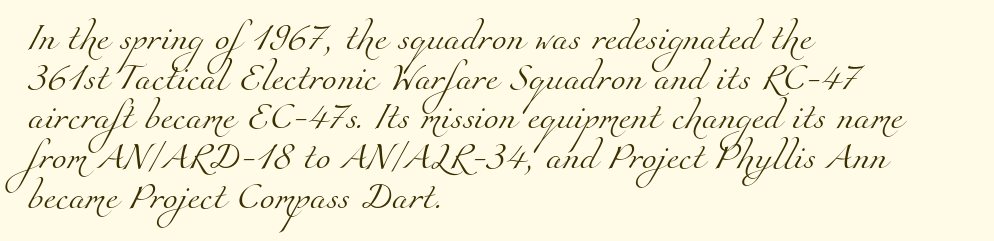
{"bold": "no", "underline": "no", "align": "left", "line_spacing": "normal", "line_spacing_ratio": 1.47, "letter_spacing": "normal", "letter_spacing_em": 0.0, "glyph_px": 27}
